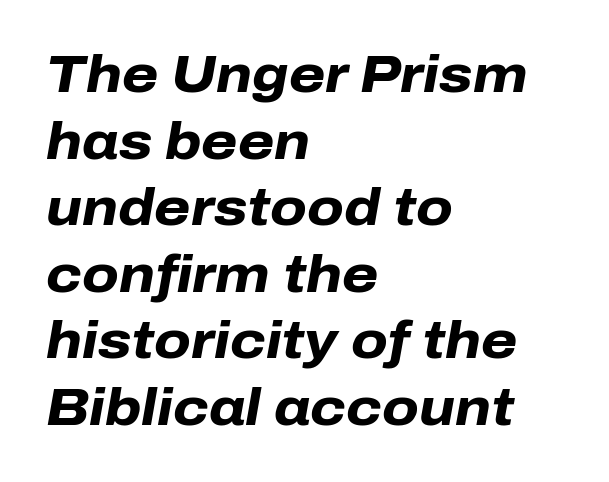
The baseline area is clear. Notice how the stems are inclined rather than vertical — that's the hallmark of italics. Layout note: lines flush left. Here the designer chose a conventional face with non-uniform glyph widths. Honestly, the row spacing looks completely unremarkable. Stroke thickness is high; the sample reads as a true bold.
